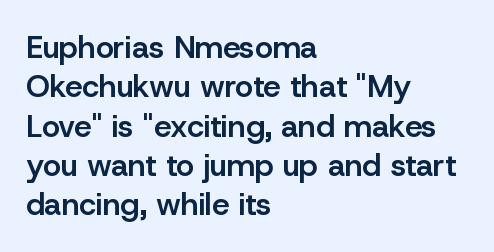
One-word summary of the alignment: left. Do the characters align in a grid? No, the font is proportional. I'd describe the lettering as semibold — firm but not a full bold. The font's upright variant was chosen for this text. Compared with typical paragraphs, the rows here are spaced about the same.
